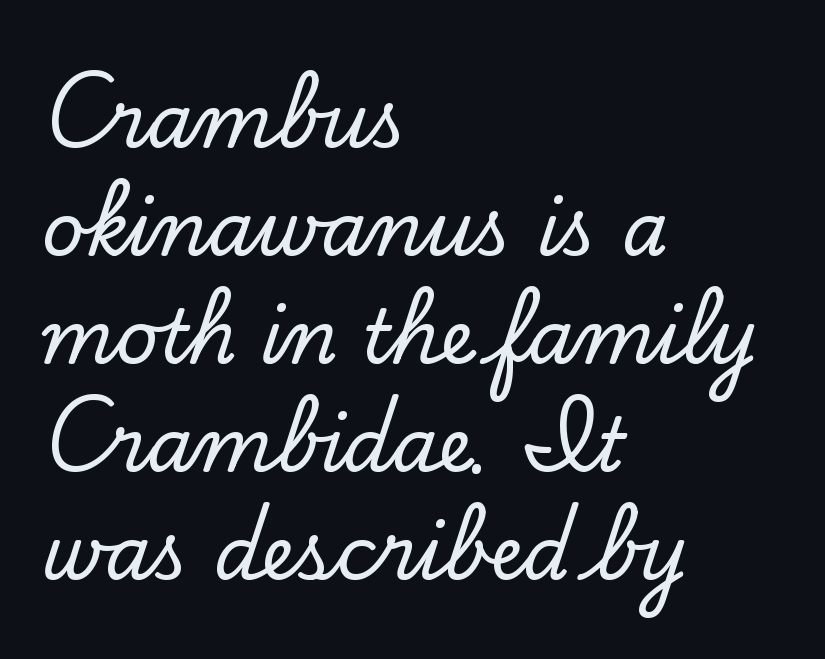
{"serif": "yes", "width": "normal", "stroke_contrast": "low", "x_height": "small", "monospaced": "no", "underline": "no", "align": "left", "line_spacing": "normal", "line_spacing_ratio": 1.46, "letter_spacing": "normal", "letter_spacing_em": 0.0, "glyph_px": 74}
